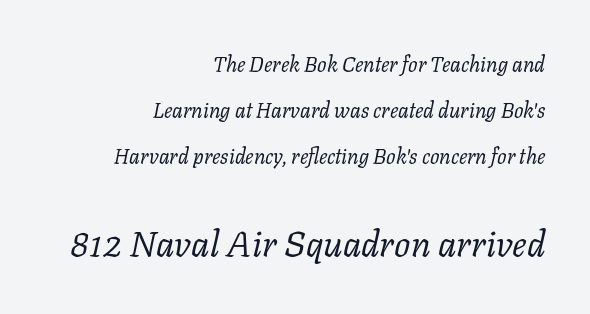
Q: Is the text bold? A: No.
Q: Is the text italic (slanted)? A: Yes, it leans right by about 11 degrees.
Q: Is the typeface a serif or a sans-serif typeface? A: Serif.
Q: Is the text underlined? A: No.
Q: How is the paragraph aligned? A: Right-aligned.
Q: Is the spacing between letters normal or unusually wide? A: Normal.
Q: Is the spacing between lines tight, normal or loose? A: Loose.
Q: Which block of text is set in a larger size, the first (top) or the second (bottom)? A: The second (bottom) one.
Q: Width (condensed, normal, or wide)? A: Normal.
Q: Stroke contrast? A: Low.
Q: x-height? A: Medium.
Q: Monospaced? A: No.
